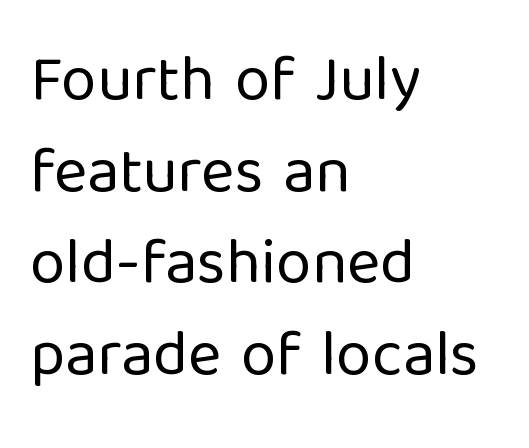
Q: Is the text bold? A: No.
Q: Is the text italic (slanted)? A: No, it is upright.
Q: Is the typeface a serif or a sans-serif typeface? A: Sans-serif.
Q: Is the text underlined? A: No.
Q: How is the paragraph aligned? A: Left-aligned.
Q: Is the spacing between letters normal or unusually wide? A: Normal.
Q: Is the spacing between lines tight, normal or loose? A: Normal.
Q: Width (condensed, normal, or wide)? A: Normal.
Q: Stroke contrast? A: Low.
Q: x-height? A: Medium.
Q: Monospaced? A: No.
